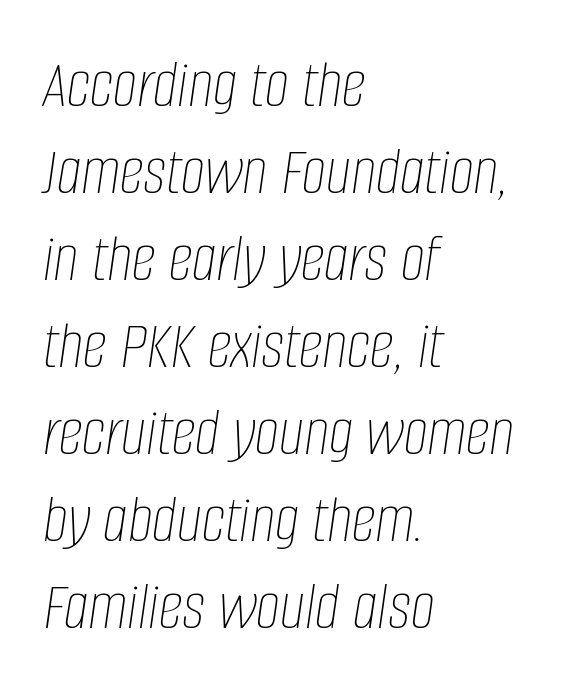
{"italic": "yes", "lean": "right", "slant_degrees": 8, "bold": "no", "weight": "thin", "width": "condensed", "stroke_contrast": "low", "x_height": "large", "monospaced": "no", "underline": "no", "align": "left", "line_spacing": "normal", "line_spacing_ratio": 1.26, "letter_spacing": "normal", "letter_spacing_em": 0.0, "glyph_px": 69}
